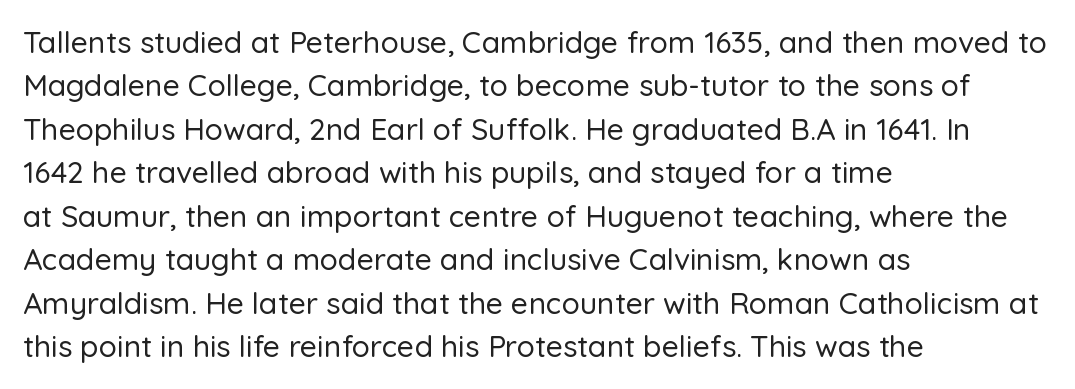
Looks like regular typesetting: each glyph gets only the width it needs. Clear beneath every line of the passage. This sample uses a sans-serif face. The leading is moderate, giving the passage an even texture. Tracking value appears to be zero — textbook default spacing.
